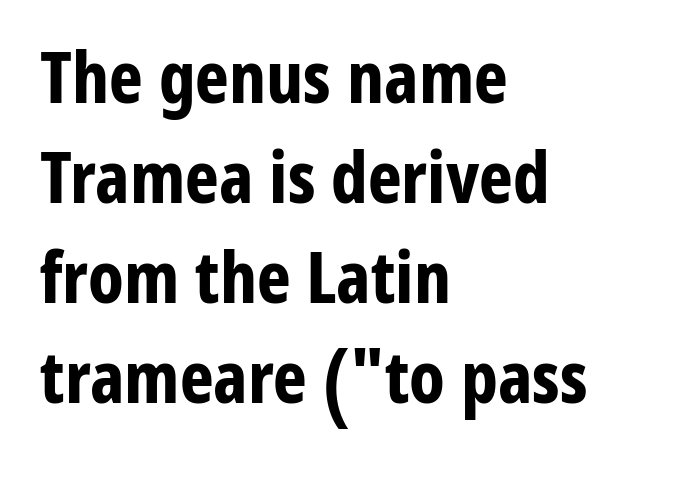
The image shows 72 px bold, condensed sans-serif type, upright; set left-aligned, normal line spacing (1.39x), normal letter spacing, not underlined; low stroke contrast and a medium x-height.
